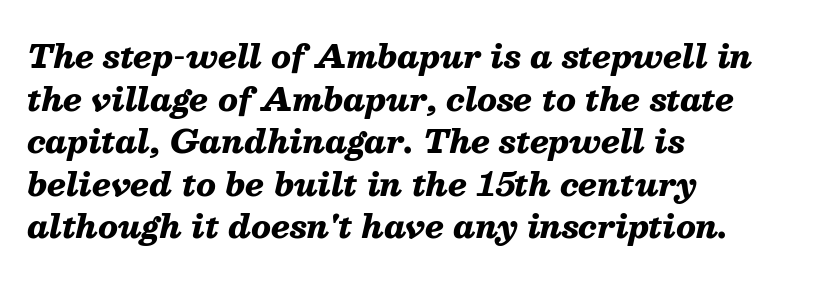
The image shows 32 px heavy type, italic (leaning right); set left-aligned, normal line spacing (1.33x), normal letter spacing, not underlined; medium stroke contrast and a medium x-height.
